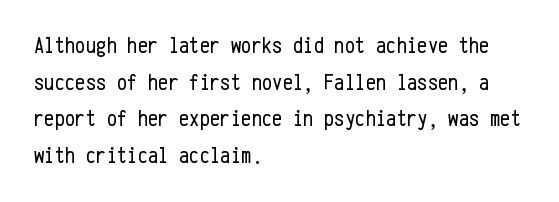
Q: Is the text bold? A: No.
Q: Is the text italic (slanted)? A: No, it is upright.
Q: Is the text underlined? A: No.
Q: How is the paragraph aligned? A: Left-aligned.
Q: Is the spacing between letters normal or unusually wide? A: Normal.
Q: Is the spacing between lines tight, normal or loose? A: Normal.
